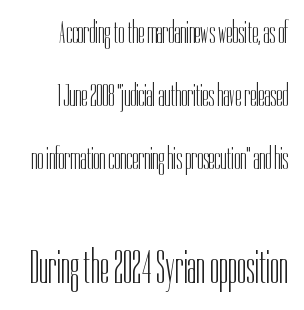
The image shows 47 px light, condensed sans-serif type, upright; set loose line spacing (2.03x), normal letter spacing, not underlined; the second (bottom) block is 1.52x larger; low stroke contrast and a medium x-height.
